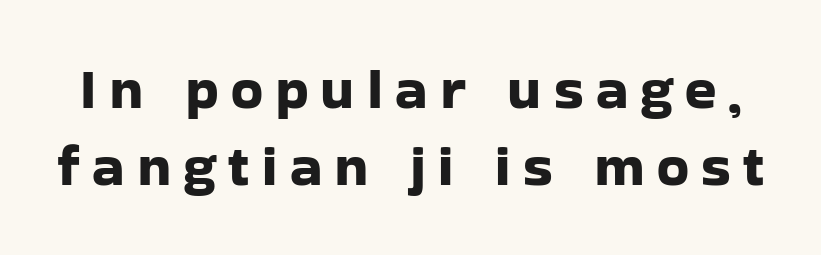
Q: Is the text italic (slanted)? A: No, it is upright.
Q: Is the typeface a serif or a sans-serif typeface? A: Sans-serif.
Q: Is the text underlined? A: No.
Q: Is the spacing between letters normal or unusually wide? A: Unusually wide.
Q: Is the spacing between lines tight, normal or loose? A: Normal.
Q: Width (condensed, normal, or wide)? A: Normal.
Q: Stroke contrast? A: Low.
Q: x-height? A: Medium.
Q: Monospaced? A: No.
